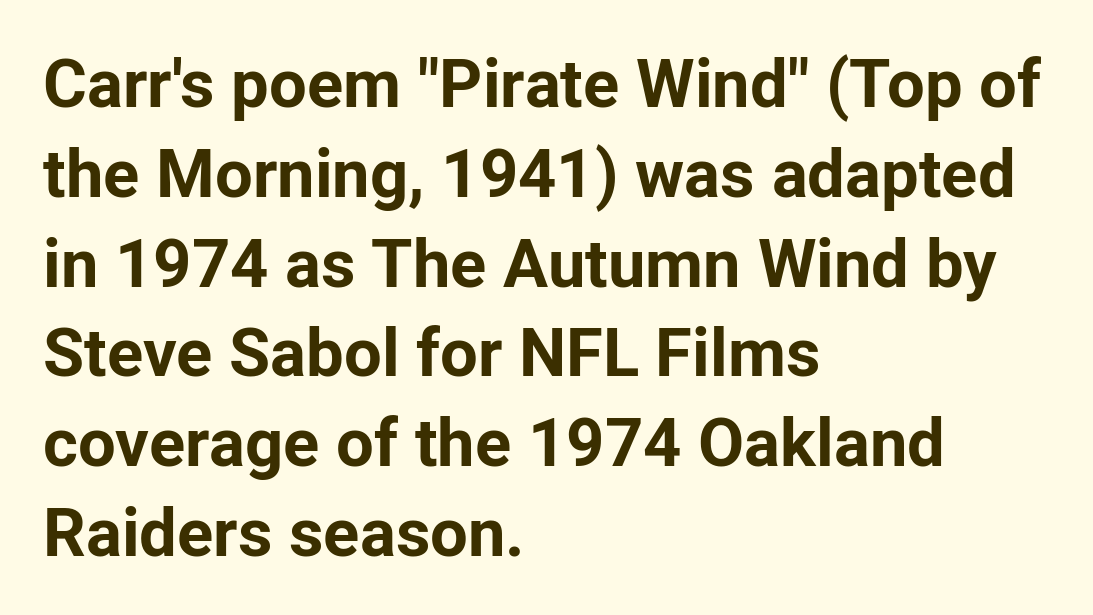
The image shows 67 px bold sans-serif type, upright; set left-aligned, normal line spacing (1.34x), normal letter spacing, not underlined; low stroke contrast and a medium x-height.
